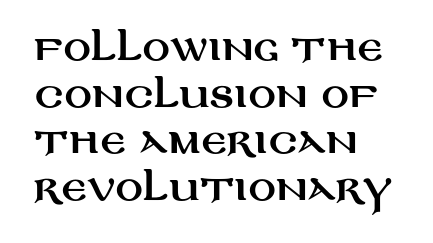
{"serif": "no", "italic": "no", "width": "wide", "stroke_contrast": "medium", "x_height": "large", "monospaced": "no", "underline": "no", "align": "left", "line_spacing": "normal", "line_spacing_ratio": 1.37, "letter_spacing": "normal", "letter_spacing_em": 0.0, "glyph_px": 34}
